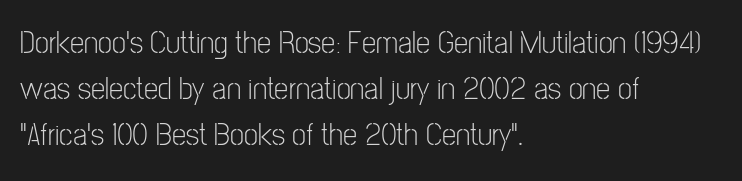
When letters stand straight like this, we call the style roman or upright. The cut favours lightness, reaching ordinary text weight at its darkest. Note the varied advance widths — an 'i' is clearly narrower than an 'm'. Caption: standard tracking, unaltered. Examine the stroke ends and you'll find no serifs. The space directly below the letters is spotless.
